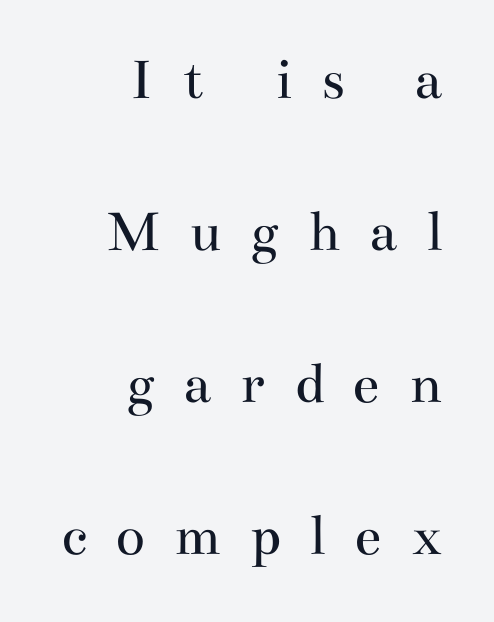
Q: Is the text bold? A: No.
Q: Is the text italic (slanted)? A: No, it is upright.
Q: Is the typeface a serif or a sans-serif typeface? A: Serif.
Q: Is the text underlined? A: No.
Q: How is the paragraph aligned? A: Right-aligned.
Q: Is the spacing between letters normal or unusually wide? A: Unusually wide.
Q: Is the spacing between lines tight, normal or loose? A: Loose.
Q: Width (condensed, normal, or wide)? A: Wide.
Q: Stroke contrast? A: Medium.
Q: x-height? A: Small.
Q: Monospaced? A: No.
